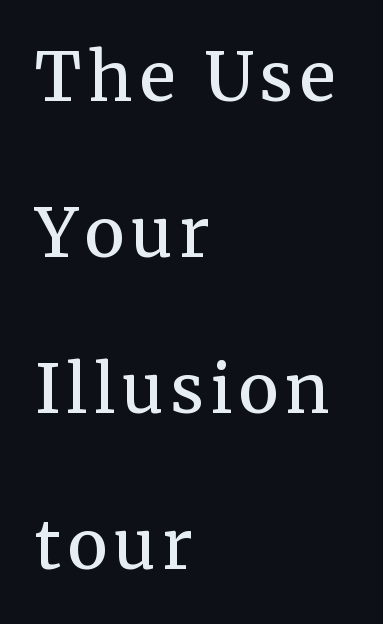
The image shows 67 px semibold serif type, upright; set left-aligned, loose line spacing (2.33x), not underlined; medium stroke contrast and a medium x-height.
